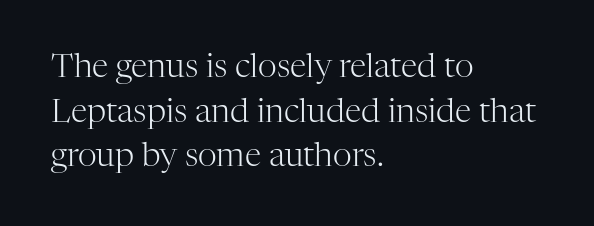
The image shows 33 px light serif type, upright; set left-aligned, normal line spacing (1.35x), normal letter spacing, not underlined; high stroke contrast and a medium x-height.
